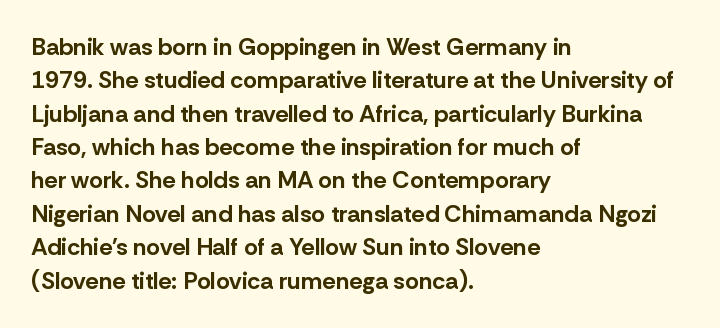
You can tell it's not italic because the verticals are truly vertical. Descender tails drop into unmarked territory. Baseline-to-baseline distance is the conventional proportion of letter height. Nobody touched the tracking dial on this one. Thick stems and heavy bowls — unmistakably bold. One-word summary of the alignment: left.
